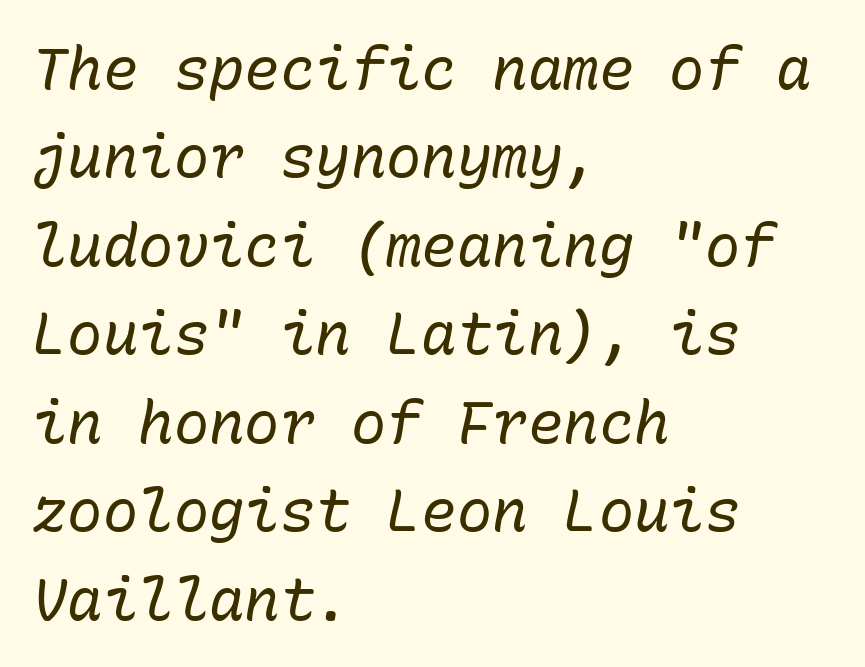
The image shows 59 px regular-weight type, italic (leaning right), monospaced; set left-aligned, normal line spacing (1.5x), normal letter spacing, not underlined; low stroke contrast and a medium x-height.
